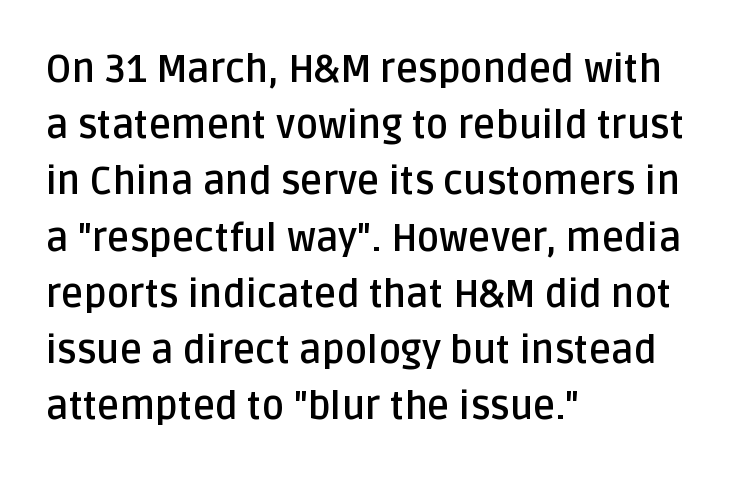
{"serif": "no", "italic": "no", "bold": "yes", "weight": "semibold", "width": "normal", "stroke_contrast": "low", "x_height": "large", "monospaced": "no", "underline": "no", "align": "left", "line_spacing": "normal", "line_spacing_ratio": 1.48, "letter_spacing": "normal", "letter_spacing_em": 0.0, "glyph_px": 38}
